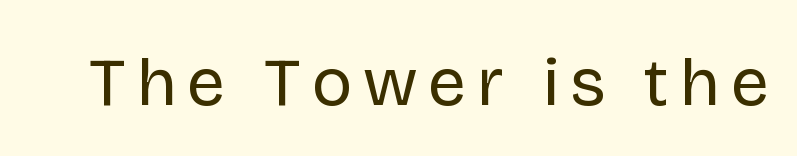
Q: Is the text bold? A: No.
Q: Is the text italic (slanted)? A: No, it is upright.
Q: Is the typeface a serif or a sans-serif typeface? A: Sans-serif.
Q: Is the text underlined? A: No.
Q: Width (condensed, normal, or wide)? A: Normal.
Q: Stroke contrast? A: Low.
Q: x-height? A: Large.
Q: Monospaced? A: No.
